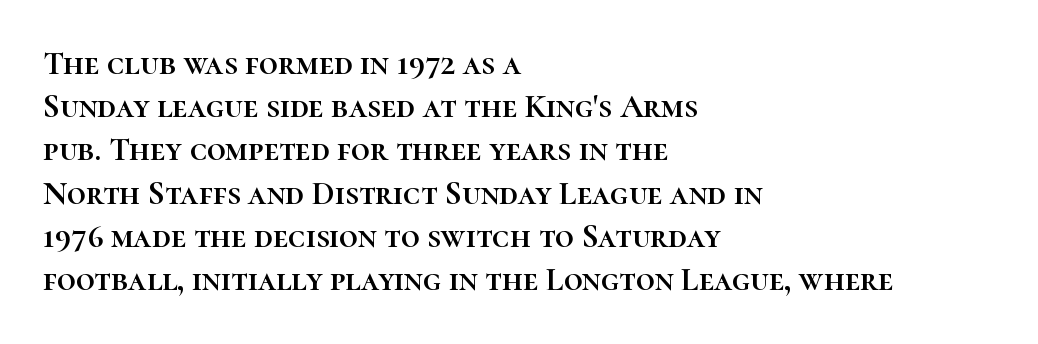
The image shows 33 px text type, upright; set left-aligned, normal line spacing (1.31x), normal letter spacing, not underlined; high stroke contrast and a medium x-height.
